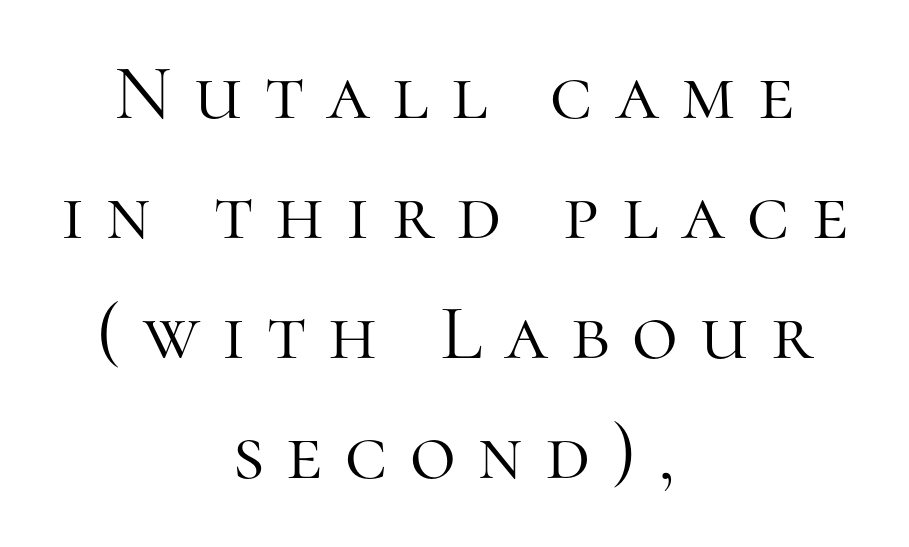
{"serif": "yes", "italic": "no", "bold": "no", "weight": "light", "width": "normal", "stroke_contrast": "high", "x_height": "medium", "monospaced": "no", "underline": "no", "align": "center", "line_spacing": "normal", "line_spacing_ratio": 1.52, "letter_spacing": "wide", "letter_spacing_em": 0.28, "glyph_px": 79}
